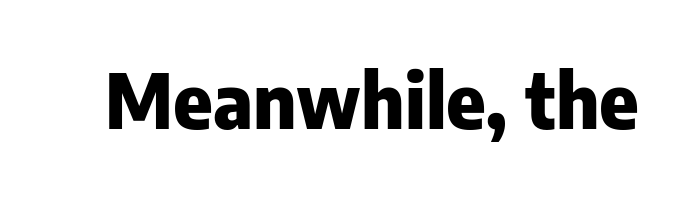
The image shows 75 px heavy sans-serif type, upright; set normal letter spacing, not underlined; low stroke contrast and a medium x-height.
